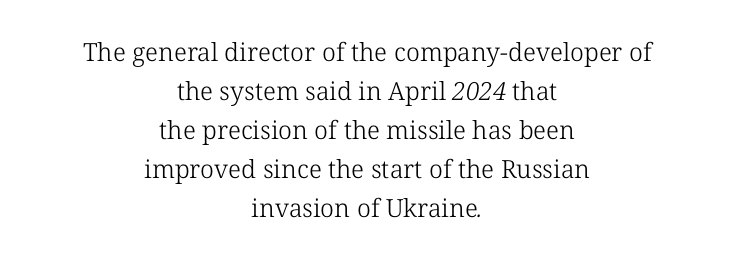
The passage is arranged like a title page — every line centered. Here the glyphs are tracked normally, forming tight word shapes. Normally led — the rows are evenly, conventionally spaced. Each row of text sits above clean, open space.
